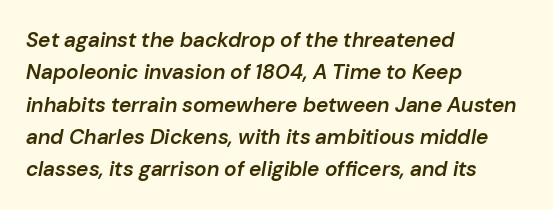
Q: Is the text bold? A: Semi-bold.
Q: Is the text italic (slanted)? A: Yes, it leans right by about 10 degrees.
Q: Is the text underlined? A: No.
Q: How is the paragraph aligned? A: Left-aligned.
Q: Is the spacing between letters normal or unusually wide? A: Normal.
Q: Is the spacing between lines tight, normal or loose? A: Normal.
